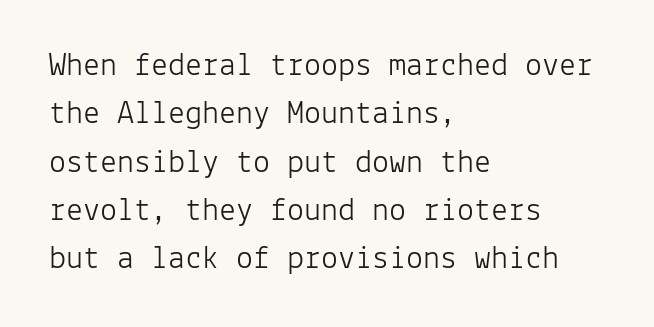
The image shows 34 px light sans-serif type, upright, monospaced; set left-aligned, normal line spacing (1.42x), normal letter spacing, not underlined; low stroke contrast and a medium x-height.
